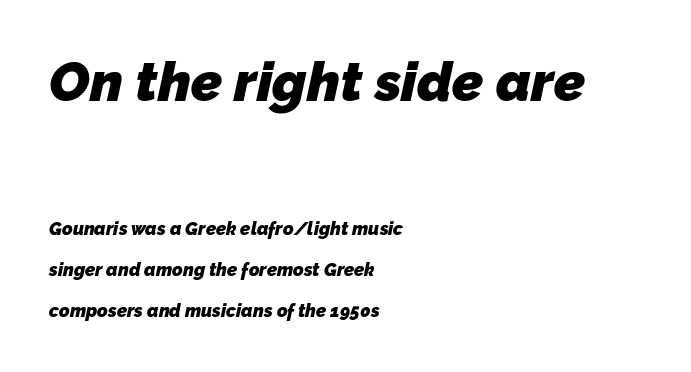
Q: Is the text bold? A: Yes.
Q: Is the typeface a serif or a sans-serif typeface? A: Sans-serif.
Q: Is the text underlined? A: No.
Q: How is the paragraph aligned? A: Left-aligned.
Q: Is the spacing between letters normal or unusually wide? A: Normal.
Q: Is the spacing between lines tight, normal or loose? A: Loose.
Q: Which block of text is set in a larger size, the first (top) or the second (bottom)? A: The first (top) one.
Q: Width (condensed, normal, or wide)? A: Normal.
Q: Stroke contrast? A: Low.
Q: x-height? A: Medium.
Q: Monospaced? A: No.
